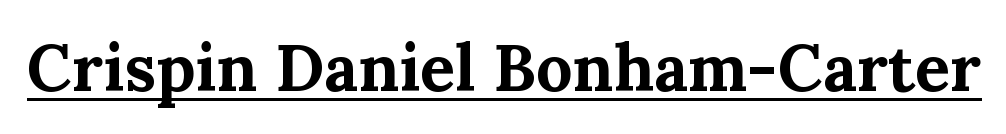
{"serif": "yes", "italic": "no", "bold": "yes", "weight": "bold", "width": "normal", "stroke_contrast": "medium", "x_height": "medium", "monospaced": "no", "underline": "yes", "letter_spacing": "normal", "letter_spacing_em": 0.0, "glyph_px": 65}
